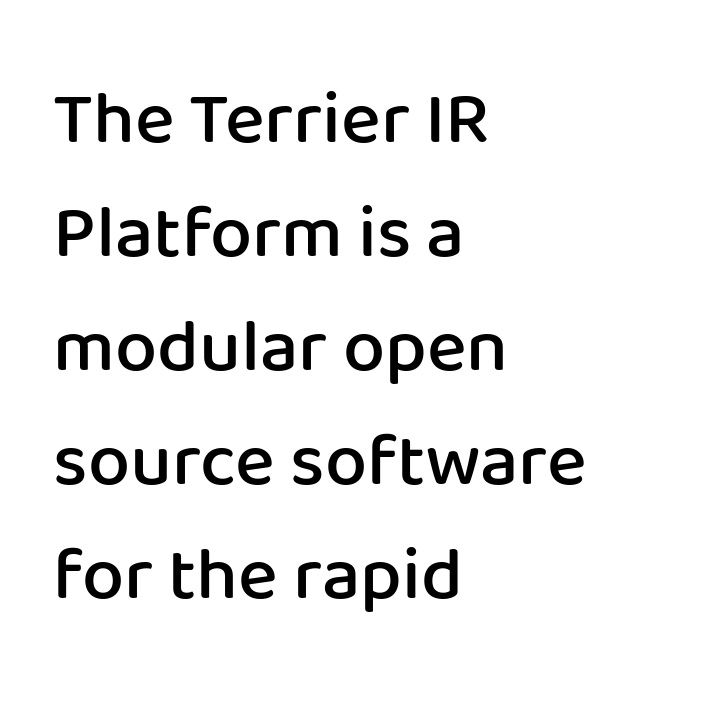
Q: Is the text bold? A: Semi-bold.
Q: Is the text italic (slanted)? A: No, it is upright.
Q: Is the typeface a serif or a sans-serif typeface? A: Sans-serif.
Q: Is the text underlined? A: No.
Q: How is the paragraph aligned? A: Left-aligned.
Q: Is the spacing between letters normal or unusually wide? A: Normal.
Q: Is the spacing between lines tight, normal or loose? A: Normal.
Q: Width (condensed, normal, or wide)? A: Normal.
Q: Stroke contrast? A: Low.
Q: x-height? A: Medium.
Q: Monospaced? A: No.
